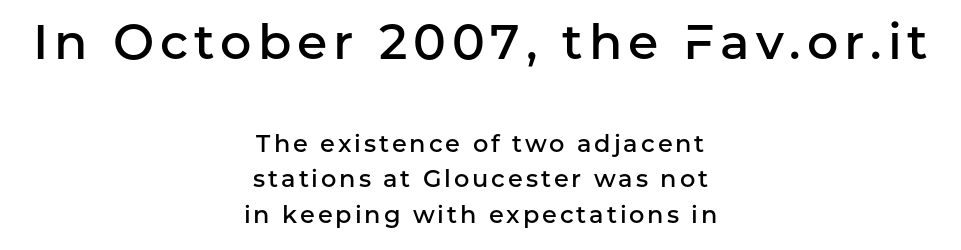
The font family rendered here belongs to the sans-serif group. One glance says typical: line gaps are just what's usual. The emphasis by scale lands on block number one, above. Underlining? Definitely not there. The compositor balanced each line on the midline. You could not count columns in this text — the font is proportionally spaced.
